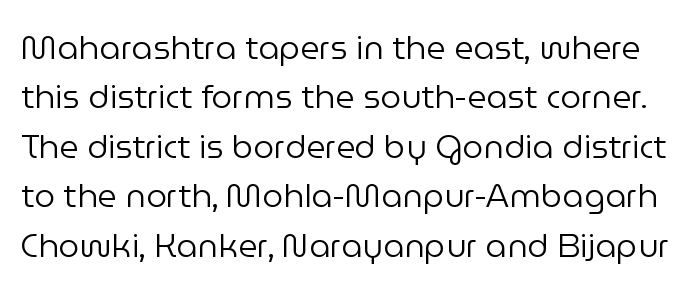
Q: Is the text bold? A: No.
Q: Is the text italic (slanted)? A: No, it is upright.
Q: Is the typeface a serif or a sans-serif typeface? A: Sans-serif.
Q: Is the text underlined? A: No.
Q: Is the spacing between letters normal or unusually wide? A: Normal.
Q: Is the spacing between lines tight, normal or loose? A: Normal.
Q: Width (condensed, normal, or wide)? A: Normal.
Q: Stroke contrast? A: Low.
Q: x-height? A: Medium.
Q: Monospaced? A: No.
